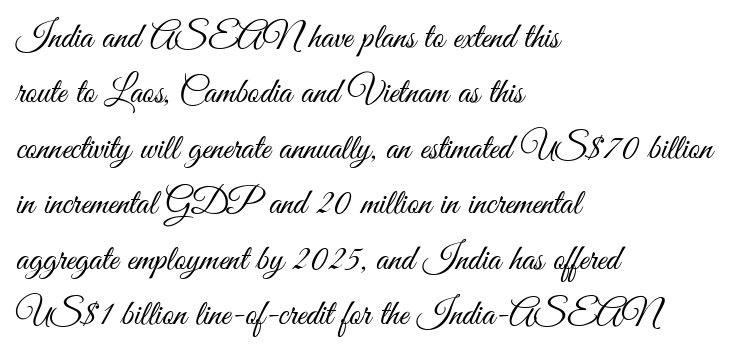
{"serif": "no", "bold": "no", "weight": "light", "width": "condensed", "stroke_contrast": "medium", "x_height": "small", "monospaced": "no", "underline": "no", "align": "left", "line_spacing": "normal", "line_spacing_ratio": 1.54, "letter_spacing": "normal", "letter_spacing_em": 0.0, "glyph_px": 36}
